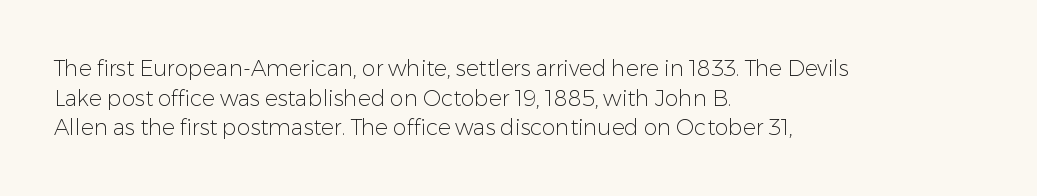
Unmarked baselines from the first word to the last. The designer left line spacing at the default. The rendering anchors every line to the left-hand side. The gaps between neighbouring characters are ordinary and unremarkable. The type sits square on the baseline with zero lean.
